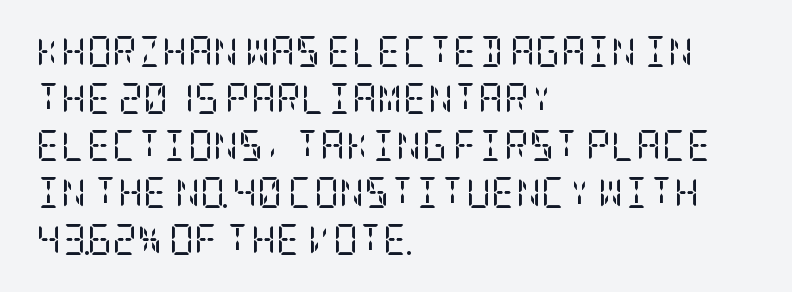
{"serif": "yes", "italic": "no", "bold": "no", "weight": "regular", "width": "condensed", "stroke_contrast": "low", "x_height": "large", "underline": "no", "align": "left", "line_spacing": "normal", "line_spacing_ratio": 1.52, "letter_spacing": "normal", "letter_spacing_em": 0.0, "glyph_px": 31}
